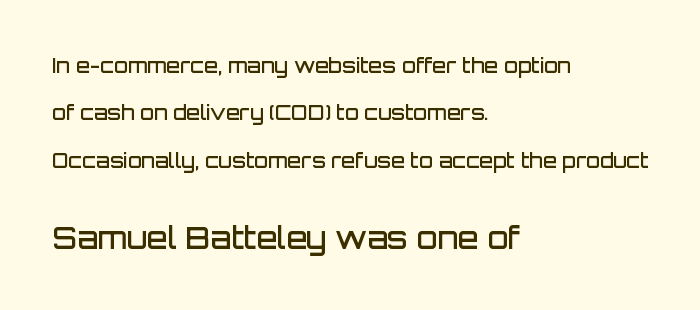
The image shows 30 px semibold sans-serif type, upright; set left-aligned, loose line spacing (2.37x), normal letter spacing, not underlined; the second (bottom) block is 1.5x larger; low stroke contrast and a large x-height.
